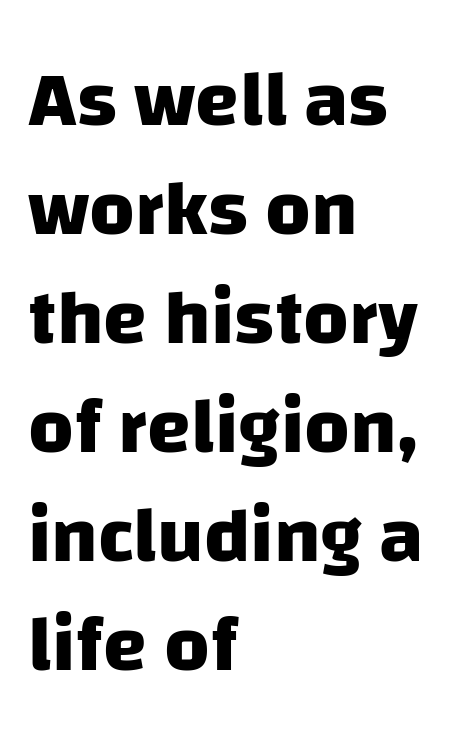
{"serif": "no", "bold": "yes", "weight": "heavy", "width": "normal", "stroke_contrast": "low", "x_height": "large", "monospaced": "no", "underline": "no", "align": "left", "line_spacing": "normal", "line_spacing_ratio": 1.38, "letter_spacing": "normal", "letter_spacing_em": 0.0, "glyph_px": 79}
